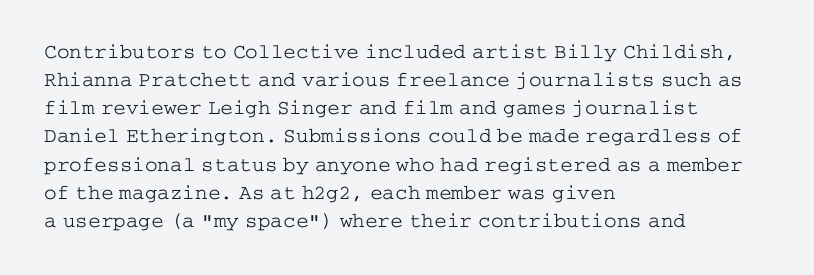
Visually the block forms a straight wall on the left and a jagged coastline on the right. Style check: upright. Bold? No — there's no thickening of the strokes. Notice how descenders clear the ascenders below comfortably — that's standard leading. Each word holds together tightly as a unit, with standard inter-letter gaps.
